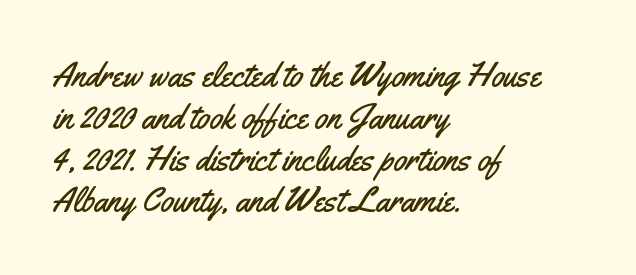
Q: Is the text italic (slanted)? A: Yes.
Q: Is the typeface a serif or a sans-serif typeface? A: Sans-serif.
Q: Is the text underlined? A: No.
Q: How is the paragraph aligned? A: Left-aligned.
Q: Is the spacing between letters normal or unusually wide? A: Normal.
Q: Width (condensed, normal, or wide)? A: Condensed.
Q: Stroke contrast? A: Medium.
Q: x-height? A: Small.
Q: Monospaced? A: No.
